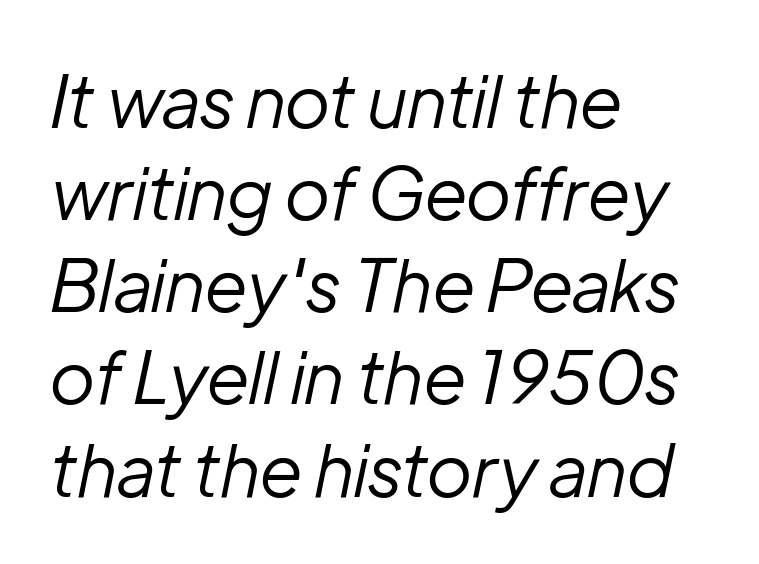
{"italic": "yes", "lean": "right", "slant_degrees": 12, "bold": "no", "weight": "regular", "width": "normal", "stroke_contrast": "low", "x_height": "medium", "monospaced": "no", "underline": "no", "align": "left", "line_spacing": "normal", "line_spacing_ratio": 1.28, "letter_spacing": "normal", "letter_spacing_em": 0.0, "glyph_px": 72}
